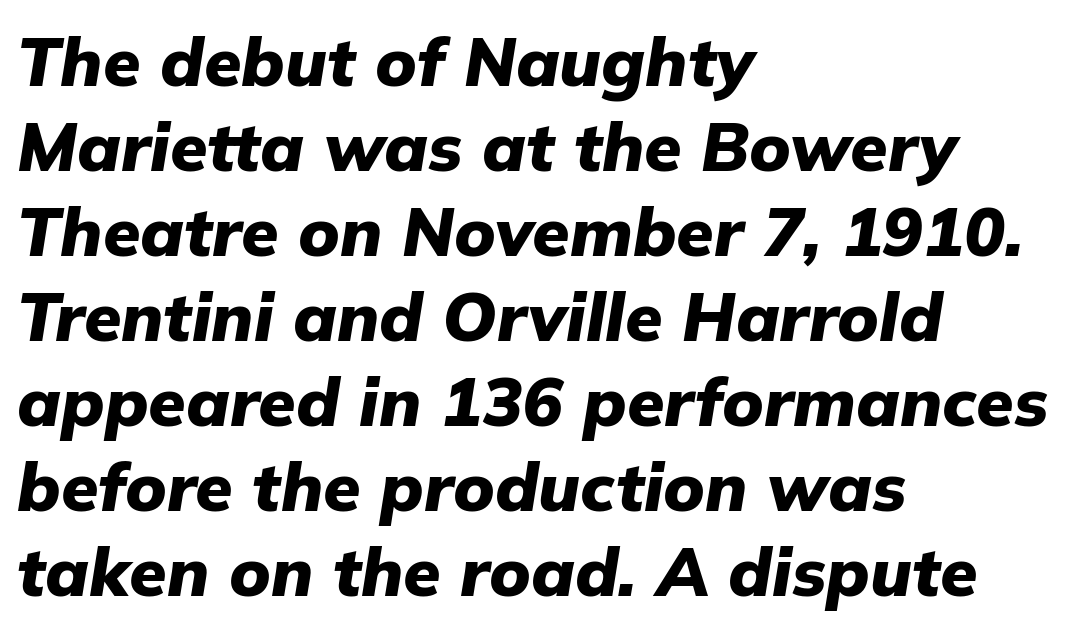
Look at the stroke-to-counter ratio: heavy, a bold. Where is the straight margin? On the left. The rendering uses natural spacing where letterforms have individual widths. Quick note: italic. The string is rendered with underlining switched off. No extra tracking has been applied to these lines.
